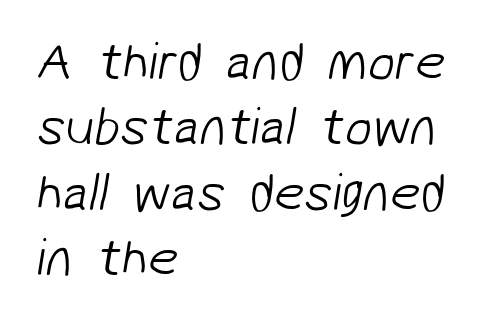
Q: Is the text bold? A: No.
Q: Is the typeface a serif or a sans-serif typeface? A: Sans-serif.
Q: Is the text underlined? A: No.
Q: How is the paragraph aligned? A: Left-aligned.
Q: Is the spacing between letters normal or unusually wide? A: Normal.
Q: Width (condensed, normal, or wide)? A: Normal.
Q: Stroke contrast? A: Low.
Q: x-height? A: Medium.
Q: Monospaced? A: No.
